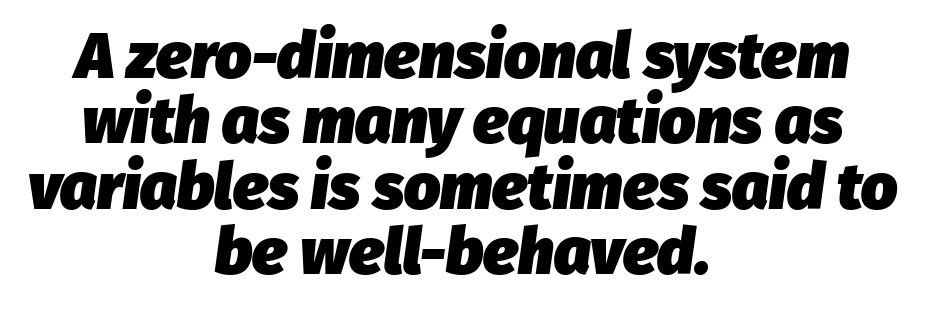
{"italic": "yes", "lean": "right", "slant_degrees": 8, "bold": "yes", "weight": "heavy", "width": "normal", "stroke_contrast": "low", "x_height": "medium", "monospaced": "no", "underline": "no", "align": "center", "line_spacing": "tight", "line_spacing_ratio": 1.02, "letter_spacing": "normal", "letter_spacing_em": 0.0, "glyph_px": 64}
